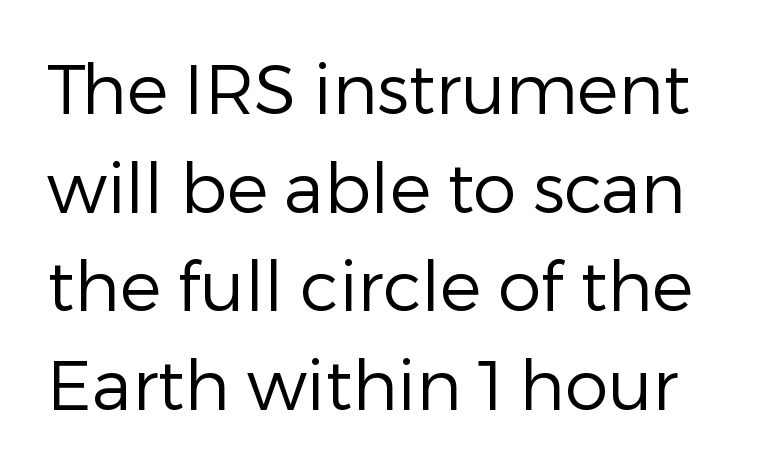
Q: Is the text bold? A: No.
Q: Is the text italic (slanted)? A: No, it is upright.
Q: Is the typeface a serif or a sans-serif typeface? A: Sans-serif.
Q: Is the text underlined? A: No.
Q: Is the spacing between letters normal or unusually wide? A: Normal.
Q: Is the spacing between lines tight, normal or loose? A: Normal.
Q: Width (condensed, normal, or wide)? A: Normal.
Q: Stroke contrast? A: Low.
Q: x-height? A: Medium.
Q: Monospaced? A: No.
